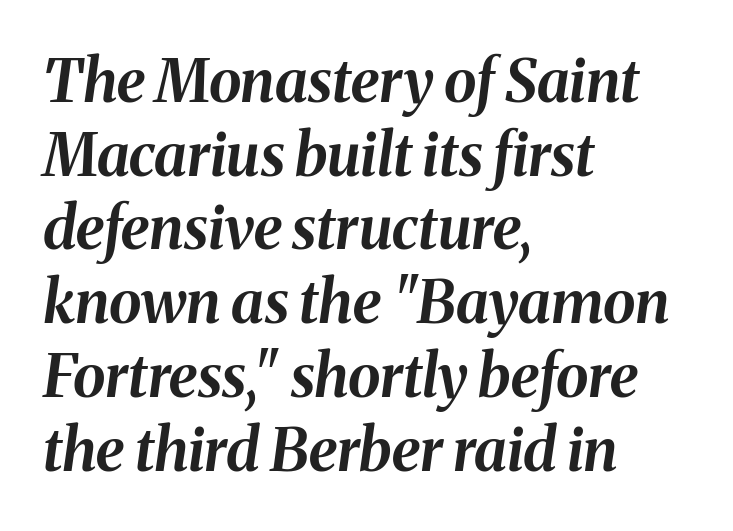
{"italic": "yes", "lean": "right", "slant_degrees": 8, "bold": "yes", "weight": "bold", "width": "normal", "stroke_contrast": "medium", "x_height": "medium", "monospaced": "no", "underline": "no", "align": "left", "line_spacing": "normal", "line_spacing_ratio": 1.25, "letter_spacing": "normal", "letter_spacing_em": 0.0, "glyph_px": 59}
